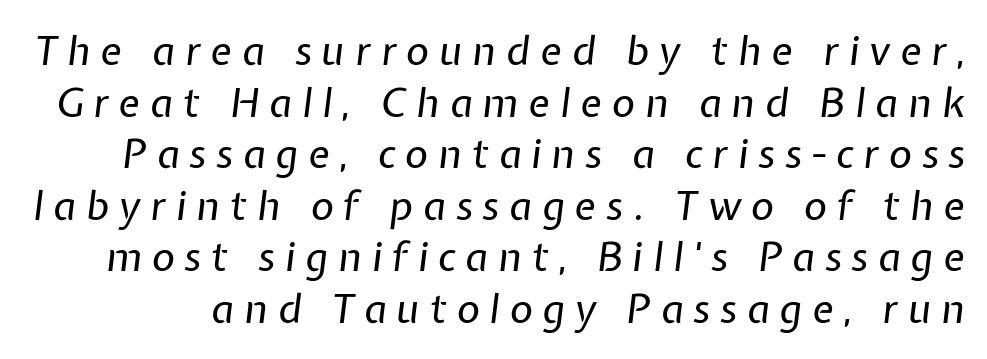
The image shows 40 px regular-weight type, italic (leaning right); set normal line spacing (1.29x), unusually wide letter spacing (+0.25 em), not underlined; low stroke contrast and a medium x-height.
